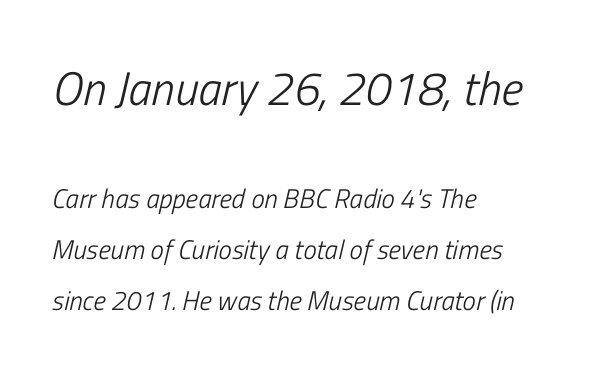
Q: Is the text bold? A: No.
Q: Is the text italic (slanted)? A: Yes, it leans right by about 13 degrees.
Q: Is the text underlined? A: No.
Q: How is the paragraph aligned? A: Left-aligned.
Q: Is the spacing between letters normal or unusually wide? A: Normal.
Q: Which block of text is set in a larger size, the first (top) or the second (bottom)? A: The first (top) one.
Q: Width (condensed, normal, or wide)? A: Condensed.
Q: Stroke contrast? A: Low.
Q: x-height? A: Medium.
Q: Monospaced? A: No.
